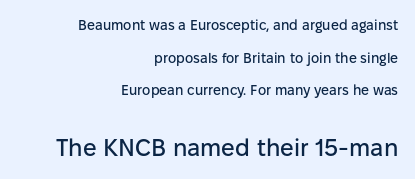
The lower block of text is set noticeably larger than the block above it. Students, note that the glyphs here touch the page at normal intervals. The specimen reads as upright at a glance. The words here are not underlined. Interline gaps are noticeably wide in this sample. Does the copy run flush right? Yes — the right margin is perfectly even.
